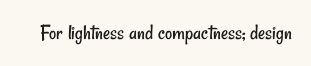
Q: Is the text bold? A: No.
Q: Is the text underlined? A: No.
Q: Is the spacing between letters normal or unusually wide? A: Normal.
